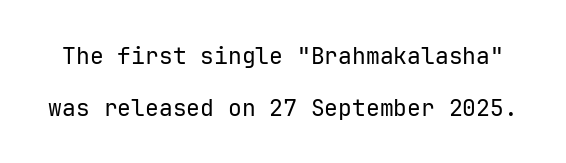
Q: Is the text bold? A: No.
Q: Is the text italic (slanted)? A: No, it is upright.
Q: Is the text underlined? A: No.
Q: Is the spacing between letters normal or unusually wide? A: Normal.
Q: Is the spacing between lines tight, normal or loose? A: Loose.
